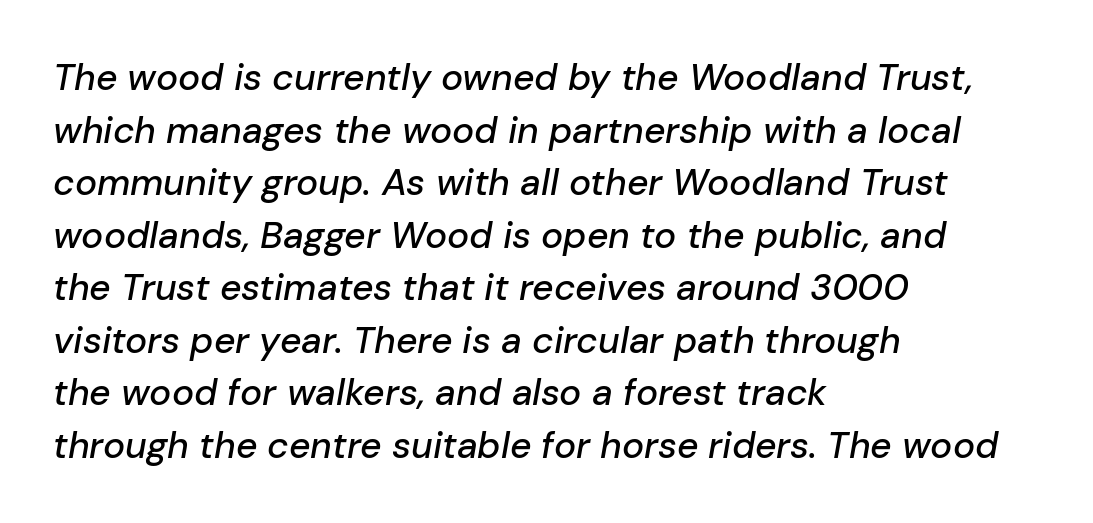
The image shows 37 px text type, italic (leaning right); set left-aligned, normal line spacing (1.42x), normal letter spacing, not underlined; low stroke contrast and a medium x-height.
